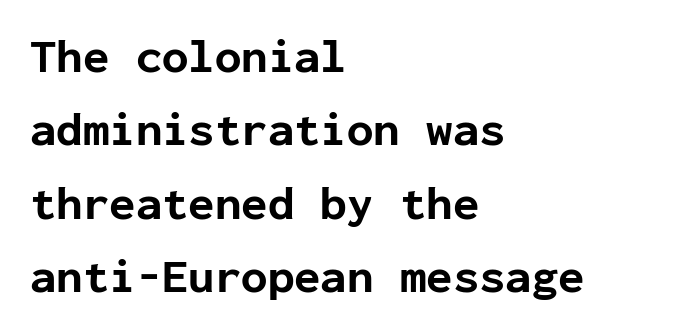
The image shows 48 px bold sans-serif type, upright, monospaced; set left-aligned, normal line spacing (1.53x), normal letter spacing, not underlined; low stroke contrast and a medium x-height.
